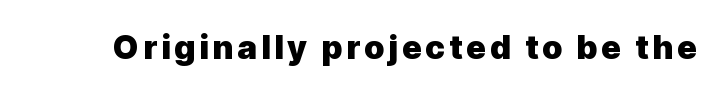
{"serif": "no", "italic": "no", "bold": "yes", "weight": "heavy", "width": "normal", "x_height": "medium", "monospaced": "no", "underline": "no", "glyph_px": 33}
